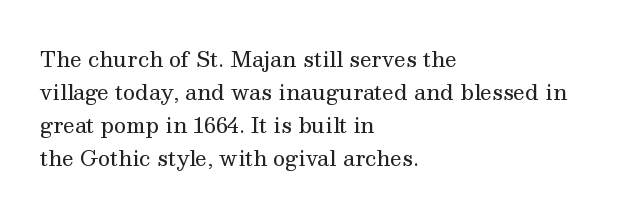
The image shows 21 px text type, upright; set left-aligned, normal line spacing (1.57x), normal letter spacing, not underlined.
